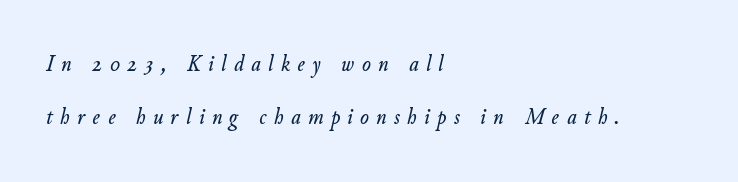
Q: Is the text italic (slanted)? A: Yes, it leans right by about 11 degrees.
Q: Is the text underlined? A: No.
Q: How is the paragraph aligned? A: Left-aligned.
Q: Is the spacing between letters normal or unusually wide? A: Unusually wide.
Q: Is the spacing between lines tight, normal or loose? A: Loose.
